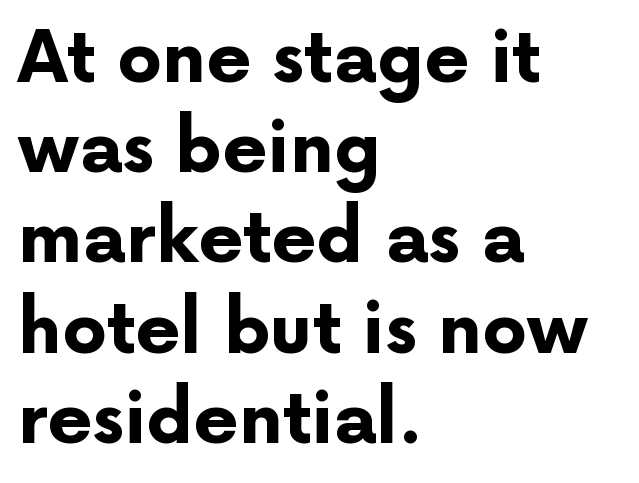
Nobody touched the tracking dial on this one. The axis of the letterforms is exactly vertical. Line starts are locked; line ends wander. Typographic density is high because the face is bold. The designer left line spacing at the default.
